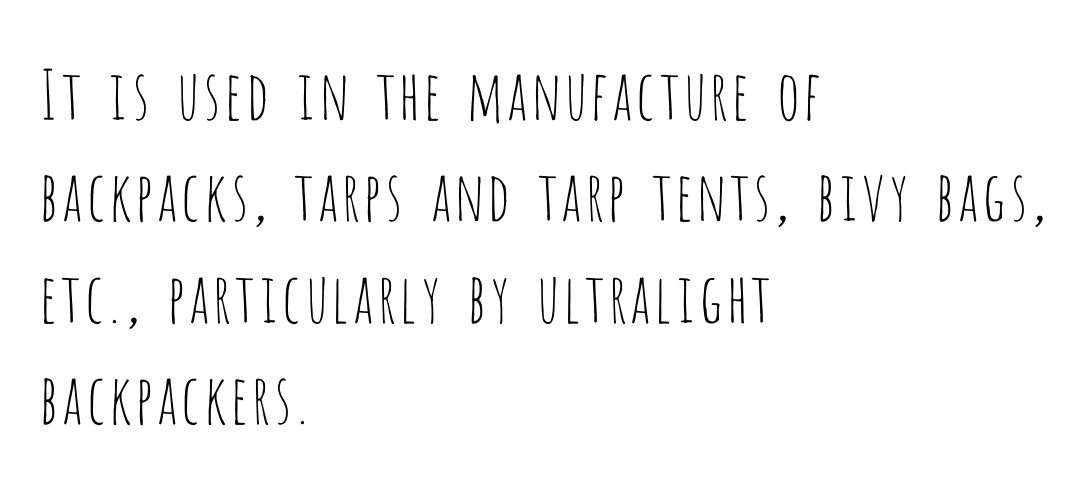
The image shows 68 px thin, condensed sans-serif type, upright; set left-aligned, normal line spacing (1.49x), normal letter spacing, not underlined; low stroke contrast and a large x-height.
